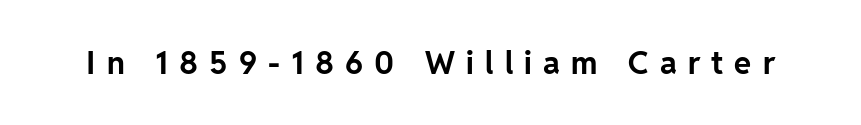
Q: Is the text bold? A: Yes.
Q: Is the text italic (slanted)? A: No, it is upright.
Q: Is the typeface a serif or a sans-serif typeface? A: Sans-serif.
Q: Is the text underlined? A: No.
Q: Is the spacing between letters normal or unusually wide? A: Unusually wide.
Q: Width (condensed, normal, or wide)? A: Normal.
Q: Stroke contrast? A: Low.
Q: x-height? A: Medium.
Q: Monospaced? A: No.
